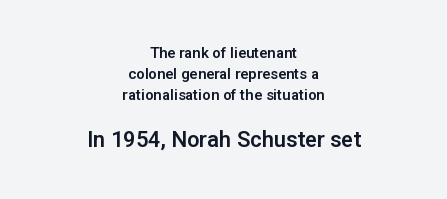
{"italic": "no", "underline": "no", "align": "center", "line_spacing": "normal", "line_spacing_ratio": 1.4, "letter_spacing": "normal", "letter_spacing_em": 0.0, "larger_block": "second", "size_ratio": 1.47, "glyph_px": 22}
